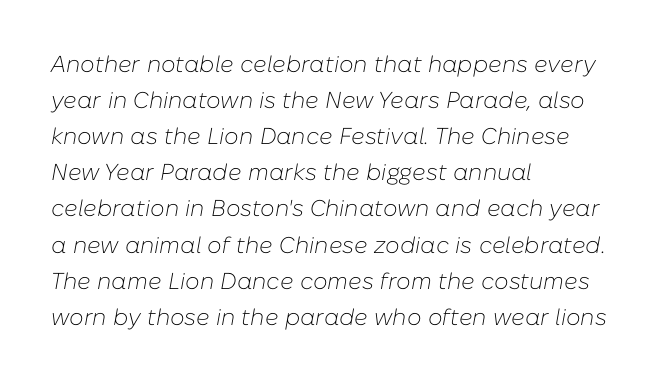
Q: Is the text bold? A: No.
Q: Is the text italic (slanted)? A: Yes, it leans right by about 10 degrees.
Q: Is the text underlined? A: No.
Q: How is the paragraph aligned? A: Left-aligned.
Q: Is the spacing between letters normal or unusually wide? A: Normal.
Q: Is the spacing between lines tight, normal or loose? A: Normal.
